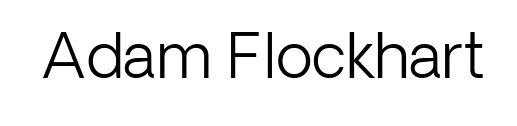
A quiet, ordinary-to-light weight characterises the typeface. The letters stand straight up with perfectly vertical stems. A sans-serif font was chosen for this passage. The area under the type is left untouched. The letters advance in unequal steps, a hallmark of proportional type.
